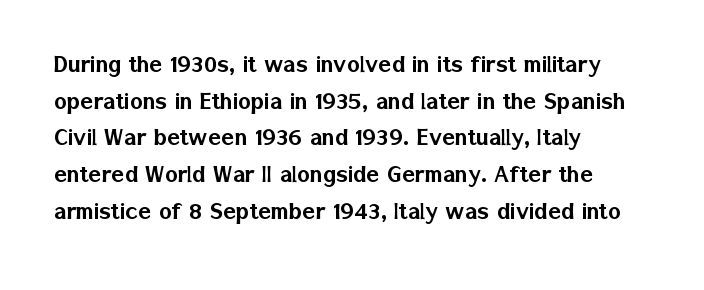
Alignment: flush left. The lettering stays uniformly vertical, giving the passage a roman look. The block of text has a typical density, with ordinary space between rows. Beneath every word, the page is bare. Compared with typical body copy, the letter spacing here is the same.
